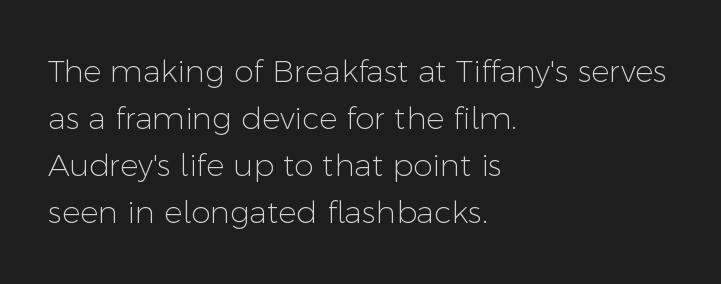
The image shows 31 px light sans-serif type, upright; set left-aligned, normal line spacing (1.52x), normal letter spacing, not underlined; low stroke contrast and a medium x-height.
